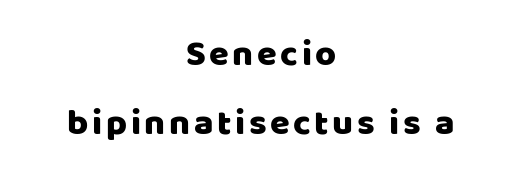
Q: Is the text italic (slanted)? A: No, it is upright.
Q: Is the typeface a serif or a sans-serif typeface? A: Sans-serif.
Q: Is the text underlined? A: No.
Q: How is the paragraph aligned? A: Centered.
Q: Is the spacing between lines tight, normal or loose? A: Loose.
Q: Width (condensed, normal, or wide)? A: Normal.
Q: Stroke contrast? A: Low.
Q: x-height? A: Large.
Q: Monospaced? A: No.
